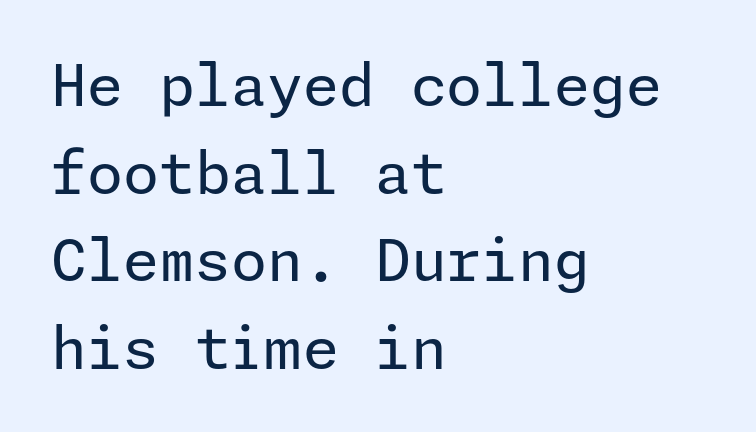
The image shows 58 px regular-weight sans-serif type, upright; set left-aligned, normal line spacing (1.51x), normal letter spacing, not underlined; low stroke contrast and a medium x-height.
